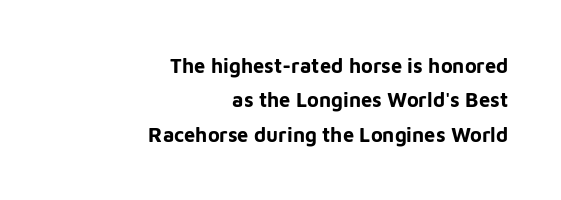
The image shows 20 px bold type, upright; set right-aligned, line spacing 1.72x, normal letter spacing, not underlined.
